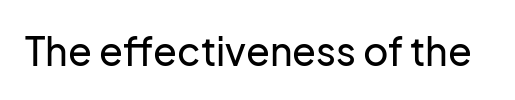
Vertical strokes here are truly vertical. Type without underlining. Here the designer chose a conventional face with non-uniform glyph widths. Font category for this specimen: sans-serif.
